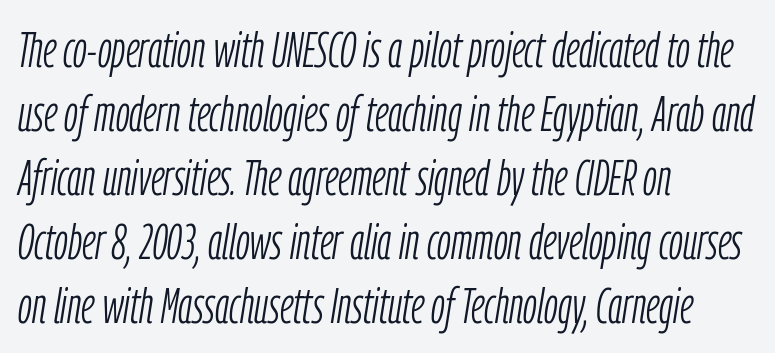
The line-height multiplier appears to be the usual default. Spacing between characters is what you'd get straight out of the box. You could not count columns in this text — the font is proportionally spaced. Tall strokes in this sample are angled rather than plumb. On a weight scale, this lands at 450 or below. Teacher's note: observe the even left margin — that is flush-left alignment.
